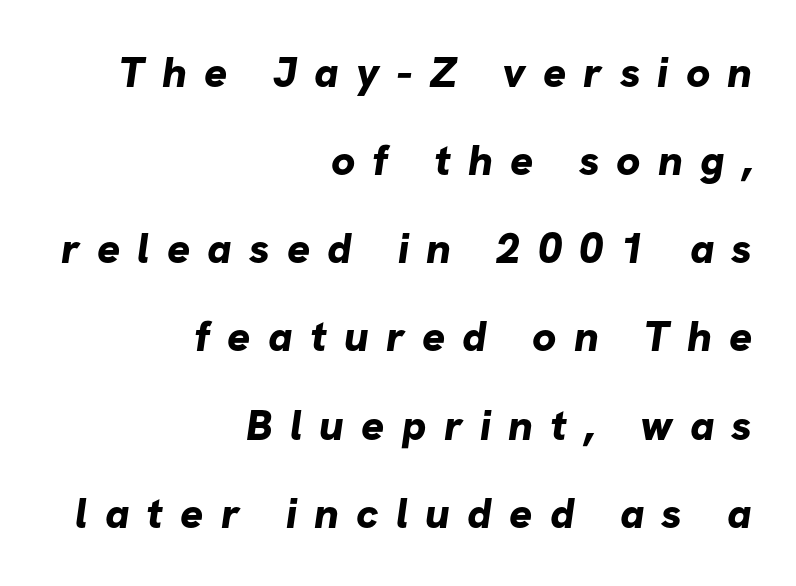
Between one letter and the next there's a generous, obvious gap. Proportional: the letters do not fall into vertical columns. In terms of weight, the rendering is a true, heavy bold. You could fit nearly another row in the gap between these rows. The space directly below the letters is spotless. Typographically, this falls in the sans-serif category.
